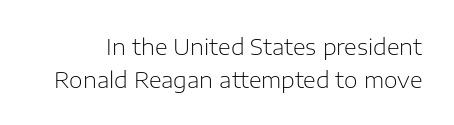
The image shows 22 px text type, upright; set normal line spacing (1.5x), normal letter spacing, not underlined.
